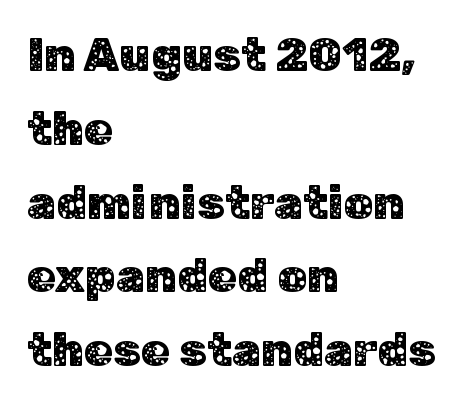
Q: Is the text italic (slanted)? A: No, it is upright.
Q: Is the typeface a serif or a sans-serif typeface? A: Sans-serif.
Q: Is the text underlined? A: No.
Q: How is the paragraph aligned? A: Left-aligned.
Q: Is the spacing between letters normal or unusually wide? A: Normal.
Q: Is the spacing between lines tight, normal or loose? A: Normal.
Q: Width (condensed, normal, or wide)? A: Normal.
Q: Stroke contrast? A: Low.
Q: x-height? A: Medium.
Q: Monospaced? A: No.
